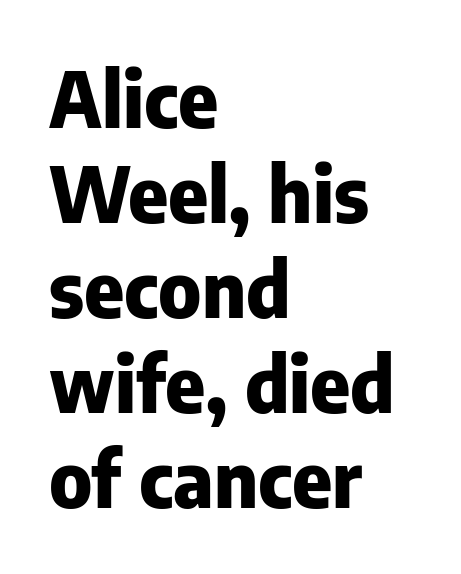
{"serif": "no", "italic": "no", "bold": "yes", "weight": "heavy", "width": "normal", "stroke_contrast": "low", "x_height": "medium", "monospaced": "no", "underline": "no", "align": "left", "line_spacing": "normal", "line_spacing_ratio": 1.25, "letter_spacing": "normal", "letter_spacing_em": 0.0, "glyph_px": 76}
